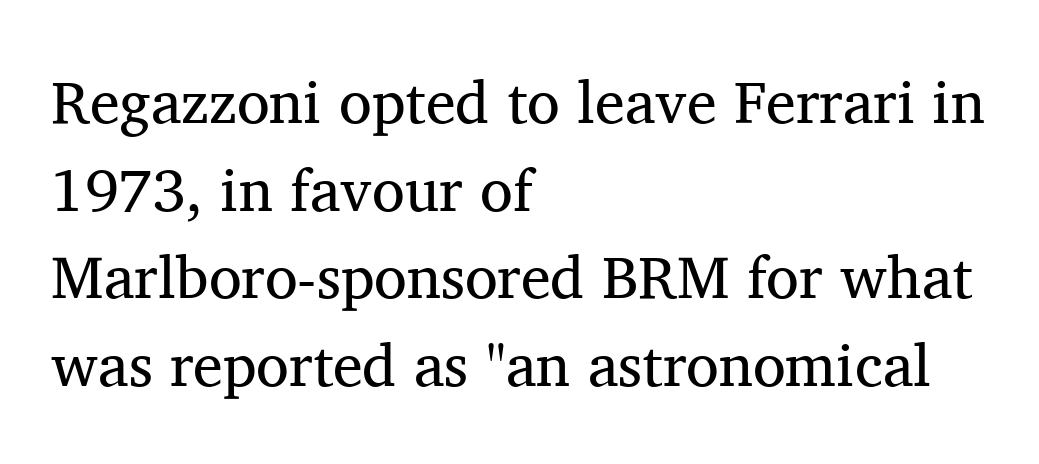
{"serif": "yes", "italic": "no", "bold": "no", "weight": "regular", "width": "normal", "stroke_contrast": "medium", "x_height": "medium", "monospaced": "no", "underline": "no", "align": "left", "line_spacing": "normal", "line_spacing_ratio": 1.46, "letter_spacing": "normal", "letter_spacing_em": 0.0, "glyph_px": 60}
